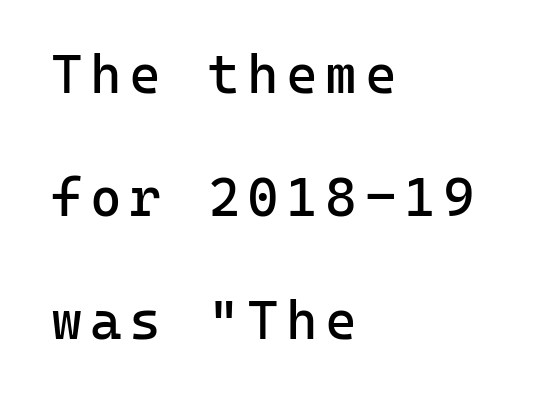
Q: Is the text bold? A: No.
Q: Is the text italic (slanted)? A: No, it is upright.
Q: Is the typeface a serif or a sans-serif typeface? A: Sans-serif.
Q: Is the text underlined? A: No.
Q: How is the paragraph aligned? A: Left-aligned.
Q: Is the spacing between lines tight, normal or loose? A: Loose.
Q: Width (condensed, normal, or wide)? A: Normal.
Q: Stroke contrast? A: Low.
Q: x-height? A: Medium.
Q: Monospaced? A: Yes.
